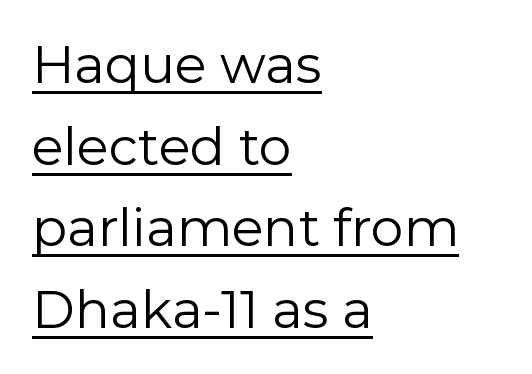
{"serif": "no", "italic": "no", "bold": "no", "weight": "regular", "width": "normal", "stroke_contrast": "low", "x_height": "medium", "monospaced": "no", "underline": "yes", "align": "left", "line_spacing": "normal", "line_spacing_ratio": 1.57, "letter_spacing": "normal", "letter_spacing_em": 0.0, "glyph_px": 52}
